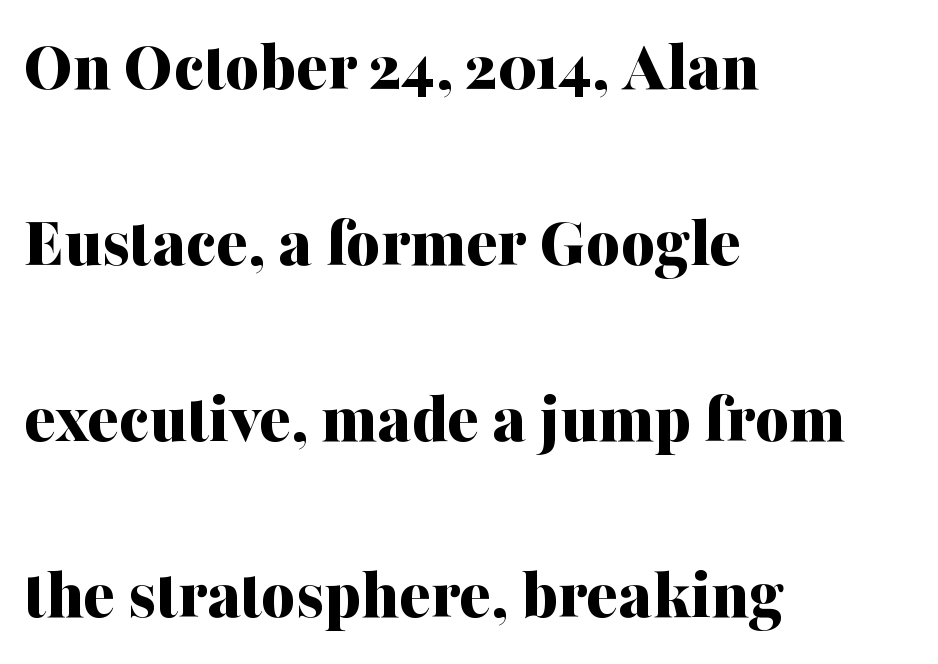
The image shows 73 px bold serif type, upright; set left-aligned, loose line spacing (2.41x), normal letter spacing, not underlined; medium stroke contrast and a medium x-height.
